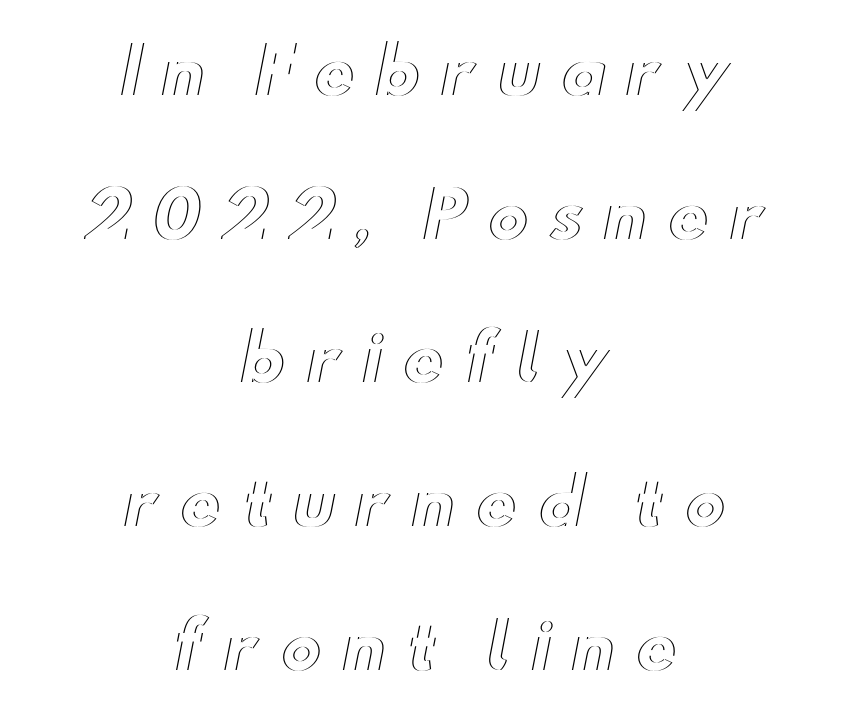
Q: Is the text italic (slanted)? A: Yes.
Q: Is the text underlined? A: No.
Q: How is the paragraph aligned? A: Centered.
Q: Is the spacing between letters normal or unusually wide? A: Unusually wide.
Q: Is the spacing between lines tight, normal or loose? A: Loose.
Q: Width (condensed, normal, or wide)? A: Wide.
Q: x-height? A: Small.
Q: Monospaced? A: No.
